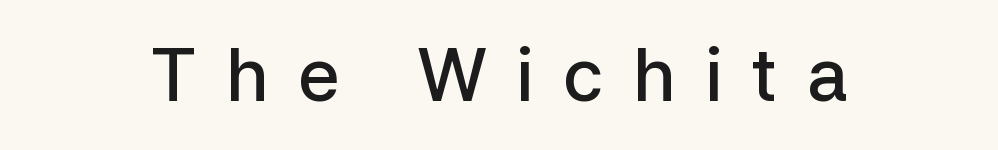
The image shows 72 px semibold sans-serif type, upright; set centered, unusually wide letter spacing (+0.4 em), not underlined; low stroke contrast and a medium x-height.
